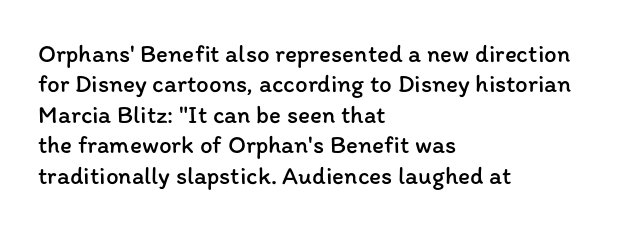
{"italic": "no", "bold": "no", "underline": "no", "align": "left", "line_spacing_ratio": 1.22, "letter_spacing": "normal", "letter_spacing_em": 0.0, "glyph_px": 25}
